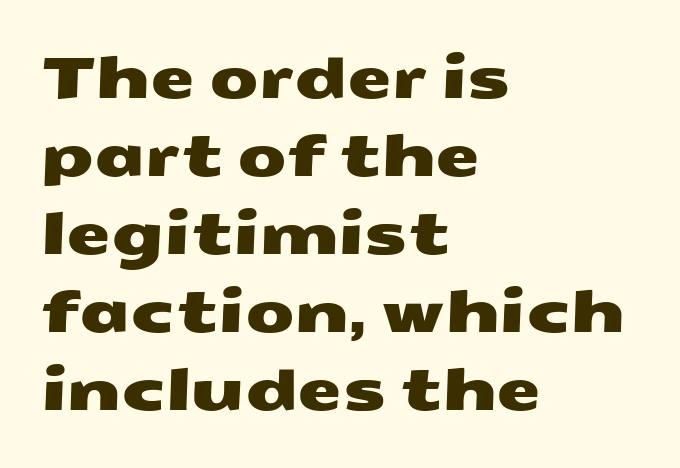
This sample uses plain, unmodified letter spacing. Do the characters align in a grid? No, the font is proportional. The rag falls on the right side of this text block. This rendering features lettering with no underline. Notice how descenders clear the ascenders below comfortably — that's standard leading. Unlike a traditional serif, this face leaves its strokes unadorned.
